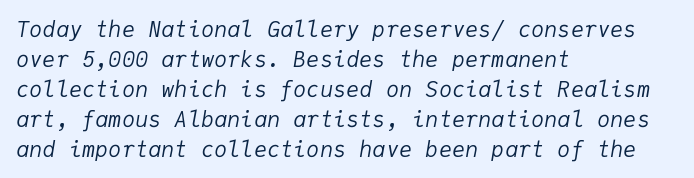
Plain, unruled lines of type. Think standard paragraph weight, or any step lighter than that. Observe the ordinary spacing: letters are neighbours, not strangers. Notice how the stems are inclined rather than vertical — that's the hallmark of italics. The lines in this sample share a left origin and differ only in where they stop.
